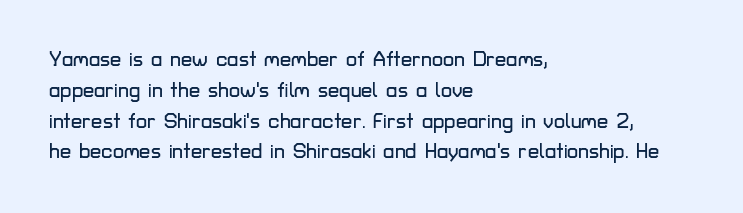
{"italic": "no", "underline": "no", "align": "left", "line_spacing": "normal", "line_spacing_ratio": 1.54, "letter_spacing": "normal", "letter_spacing_em": 0.0, "glyph_px": 20}
